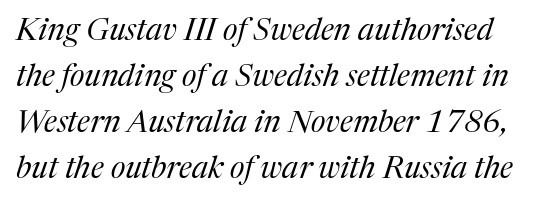
The image shows 31 px regular-weight serif type, italic (leaning right); set normal line spacing (1.48x), normal letter spacing, not underlined; medium stroke contrast and a medium x-height.
